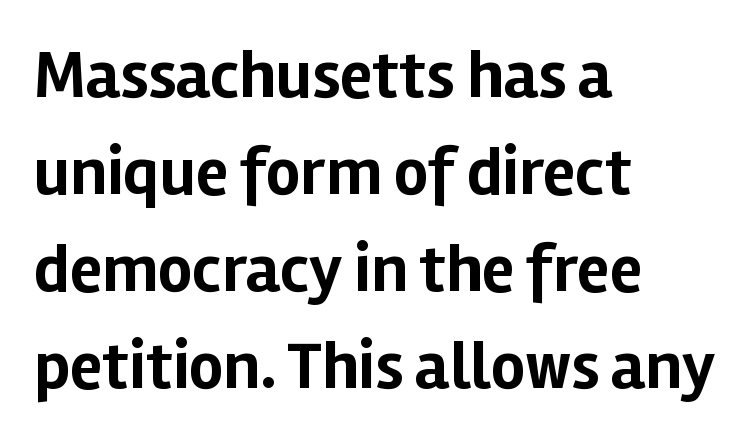
The image shows 67 px bold sans-serif type, upright; set left-aligned, normal line spacing (1.45x), normal letter spacing, not underlined; low stroke contrast and a medium x-height.
